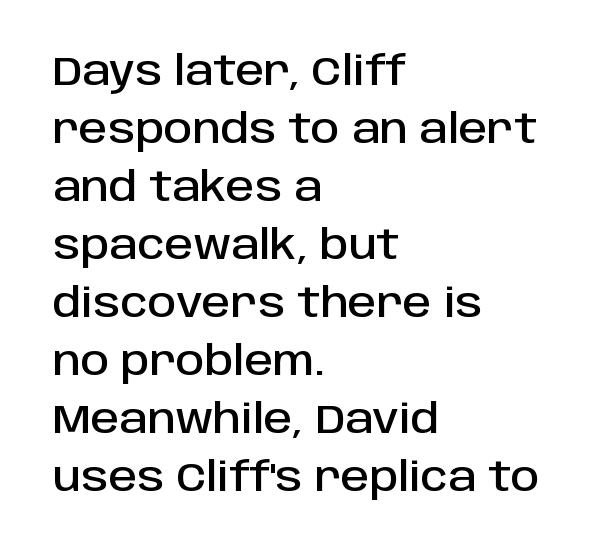
The rendering uses natural spacing where letterforms have individual widths. The rendering uses a moderate line-height, typical for paragraphs. Typeset ragged right — the left edge is the straight one. The string is rendered with underlining switched off. Short note: letters normally spaced.
